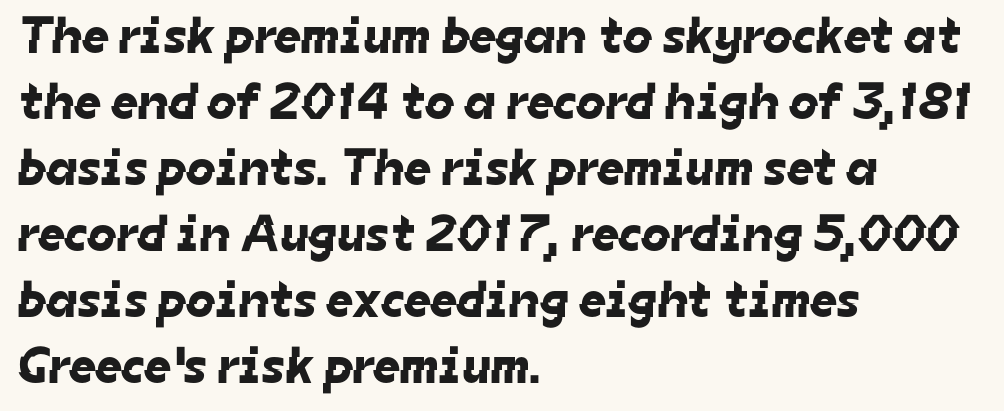
The ragged edge is on the right, which tells us the setting is flush left. Spacing verdict: proportional, widths tailored to each character. The letterforms sit shoulder to shoulder at normal distance. Are there feet on the stems? There aren't — it's a sans. The passage shown is not underscored anywhere. This block has exactly the height ordinary leading produces.
